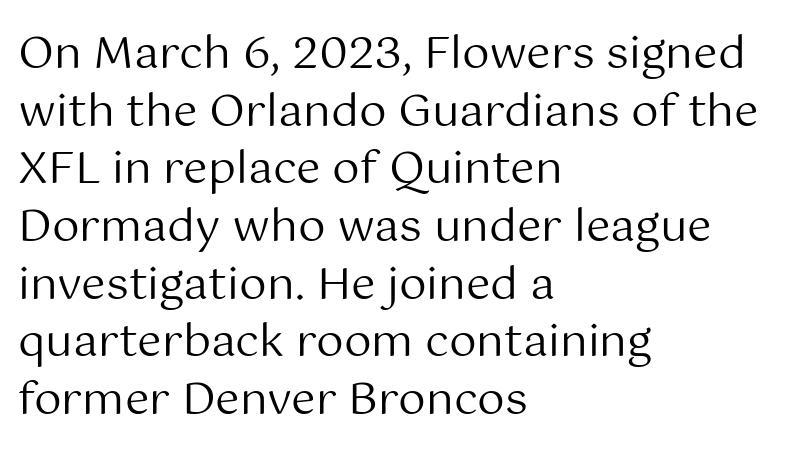
Q: Is the text bold? A: No.
Q: Is the text italic (slanted)? A: No, it is upright.
Q: Is the typeface a serif or a sans-serif typeface? A: Sans-serif.
Q: Is the text underlined? A: No.
Q: How is the paragraph aligned? A: Left-aligned.
Q: Is the spacing between letters normal or unusually wide? A: Normal.
Q: Is the spacing between lines tight, normal or loose? A: Normal.
Q: Width (condensed, normal, or wide)? A: Normal.
Q: Stroke contrast? A: Medium.
Q: x-height? A: Medium.
Q: Monospaced? A: No.
